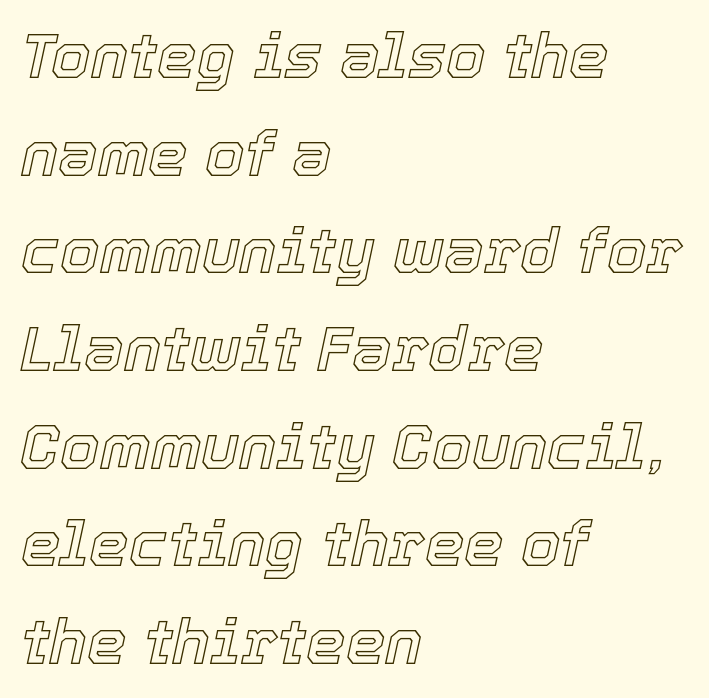
The space between consecutive lines is moderate. Check the space under the baseline: it is left empty. You could not count columns in this text — the font is proportionally spaced. If you drew a line through each stem, it would be angled. Short note: letters normally spaced. Where is the straight margin? On the left.
